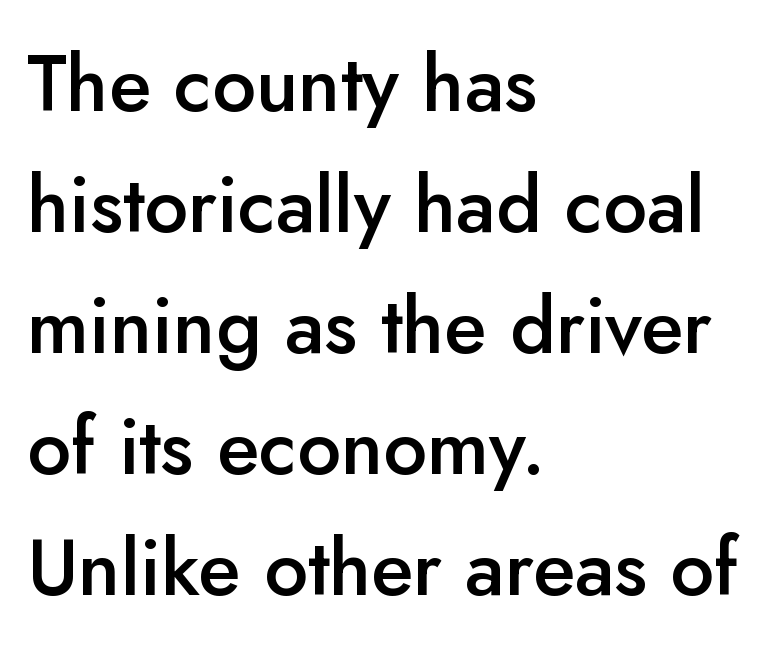
Compared with a centered layout, this one pins lines to the left instead. Ascenders rise straight up at ninety degrees. Are there feet on the stems? There aren't — it's a sans. Firm but not heavy-handed strokes: this text is semibold. The face used here is proportionally spaced, like ordinary book or web type. Words appear dense and cohesive because spacing is normal.
